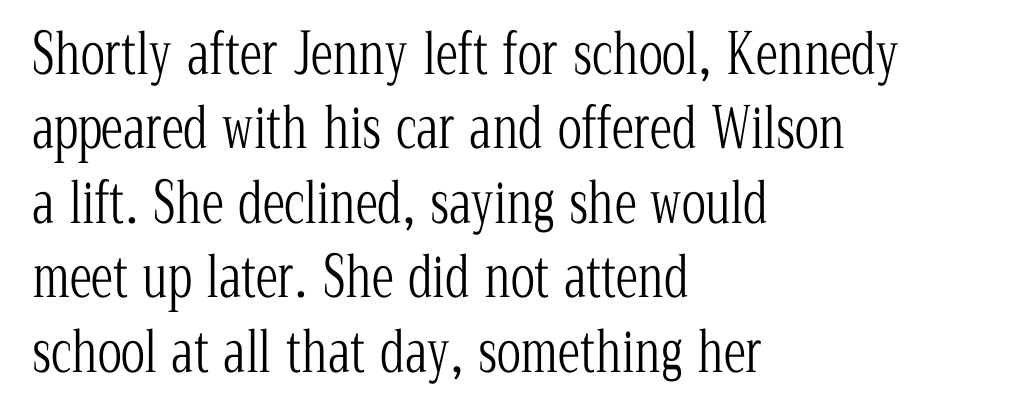
Q: Is the text bold? A: No.
Q: Is the text italic (slanted)? A: No, it is upright.
Q: Is the typeface a serif or a sans-serif typeface? A: Serif.
Q: Is the text underlined? A: No.
Q: How is the paragraph aligned? A: Left-aligned.
Q: Is the spacing between letters normal or unusually wide? A: Normal.
Q: Is the spacing between lines tight, normal or loose? A: Normal.
Q: Width (condensed, normal, or wide)? A: Condensed.
Q: Stroke contrast? A: Low.
Q: x-height? A: Medium.
Q: Monospaced? A: No.
